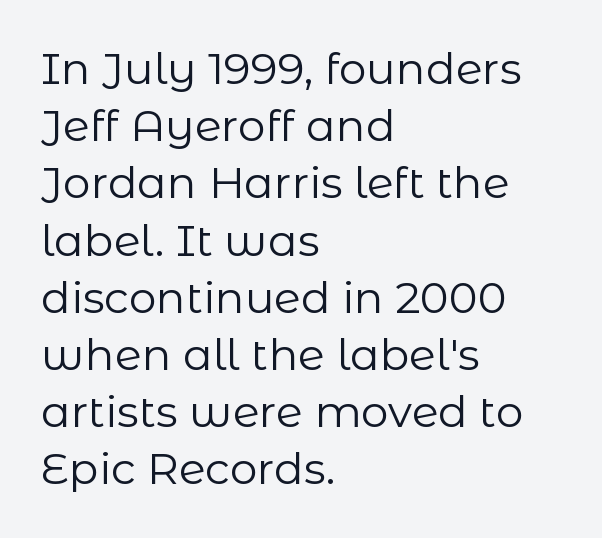
The image shows 44 px regular-weight sans-serif type, upright; set left-aligned, normal line spacing (1.3x), normal letter spacing, not underlined; low stroke contrast and a medium x-height.
